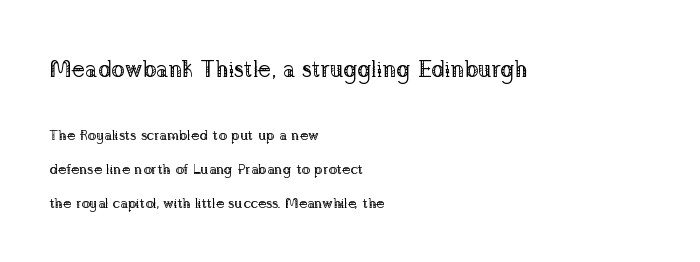
Q: Is the text bold? A: No.
Q: Is the text italic (slanted)? A: No, it is upright.
Q: Is the text underlined? A: No.
Q: How is the paragraph aligned? A: Left-aligned.
Q: Is the spacing between letters normal or unusually wide? A: Normal.
Q: Is the spacing between lines tight, normal or loose? A: Loose.
Q: Which block of text is set in a larger size, the first (top) or the second (bottom)? A: The first (top) one.
